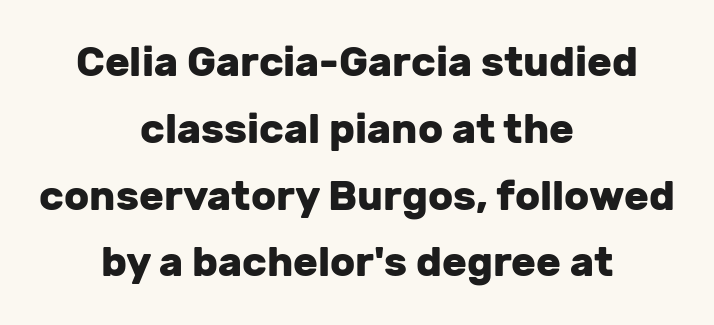
The image shows 41 px heavy sans-serif type, upright; set centered, normal line spacing (1.63x), normal letter spacing, not underlined; low stroke contrast and a medium x-height.
